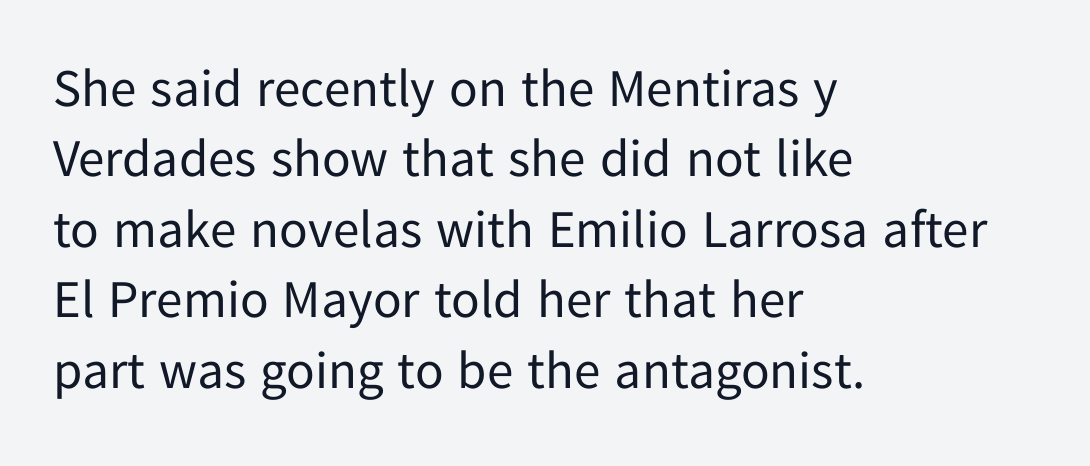
The image shows 53 px regular-weight sans-serif type, upright; set left-aligned, normal line spacing (1.33x), normal letter spacing, not underlined; low stroke contrast and a medium x-height.
